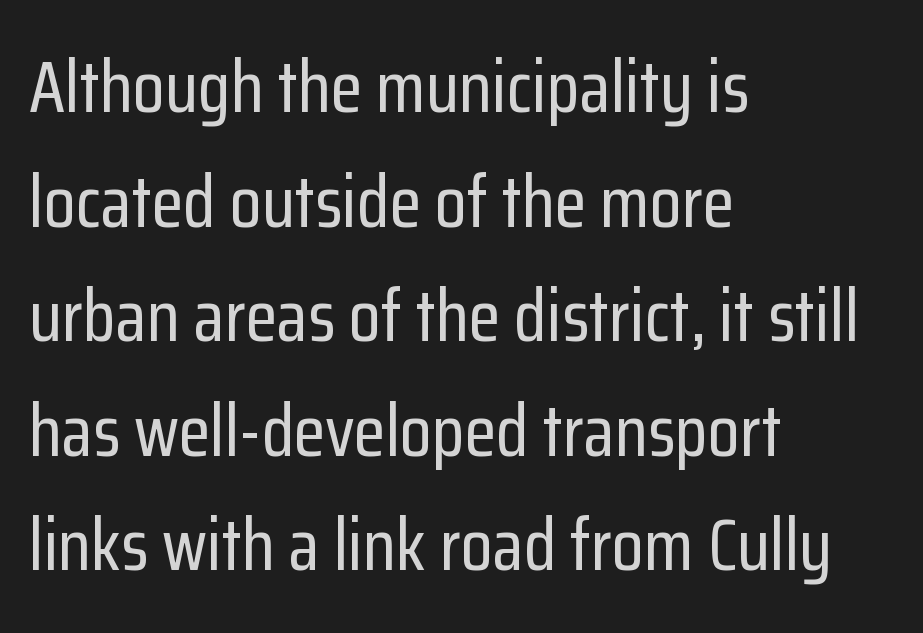
Italic? Not at all — the glyphs are vertical. The designer went with a sans here, leaving each stem footless. Leading: standard. These lines keep a tight, regular rhythm from letter to letter.
